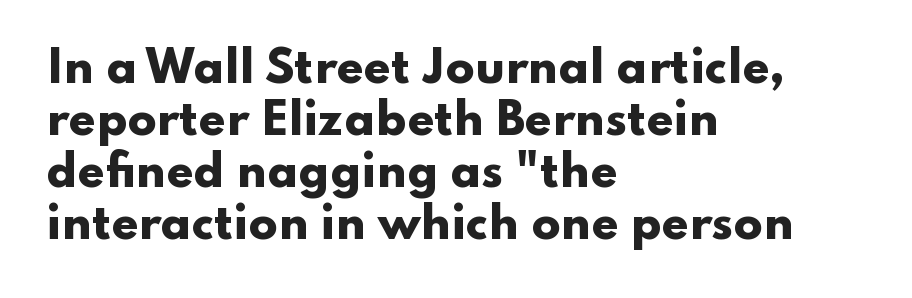
Q: Is the text bold? A: Yes.
Q: Is the text italic (slanted)? A: No, it is upright.
Q: Is the typeface a serif or a sans-serif typeface? A: Sans-serif.
Q: Is the text underlined? A: No.
Q: How is the paragraph aligned? A: Left-aligned.
Q: Is the spacing between letters normal or unusually wide? A: Normal.
Q: Width (condensed, normal, or wide)? A: Wide.
Q: Stroke contrast? A: Low.
Q: x-height? A: Small.
Q: Monospaced? A: No.
